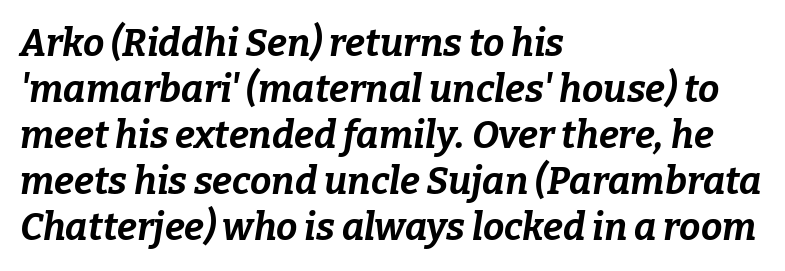
The image shows 38 px bold type, italic (leaning right); set left-aligned, line spacing 1.21x, normal letter spacing, not underlined; low stroke contrast and a medium x-height.
